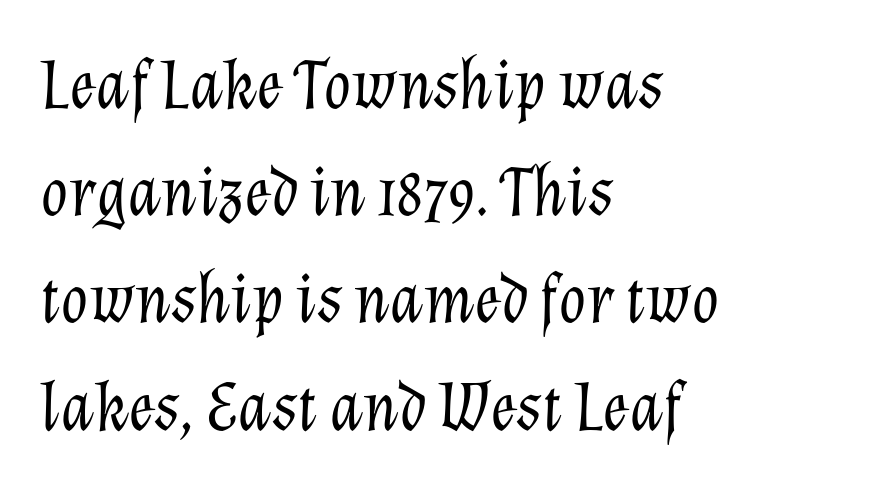
The image shows 71 px light type, italic (leaning right); set left-aligned, normal line spacing (1.51x), normal letter spacing, not underlined; low stroke contrast and a medium x-height.
